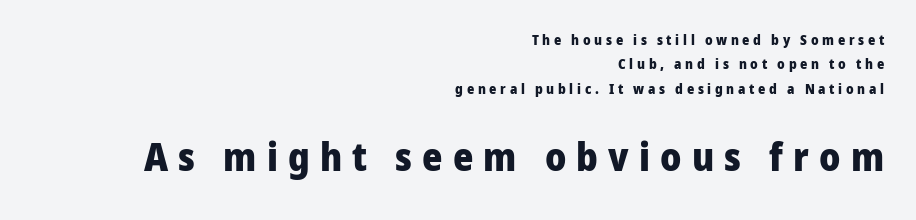
The image shows 39 px heavy sans-serif type, upright; set right-aligned, line spacing 1.74x, unusually wide letter spacing (+0.26 em), not underlined; the second (bottom) block is 2.79x larger; low stroke contrast and a medium x-height.
